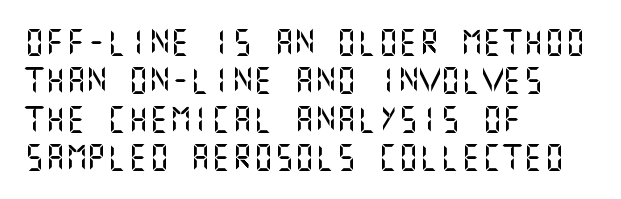
These lines keep a tight, regular rhythm from letter to letter. A student would call this left alignment; a typographer would say flush left, rag right. Descenders are the only things crossing below the line. Evenly set lines give the paragraph a standard silhouette. Ordinary non-slanted type is in use.
